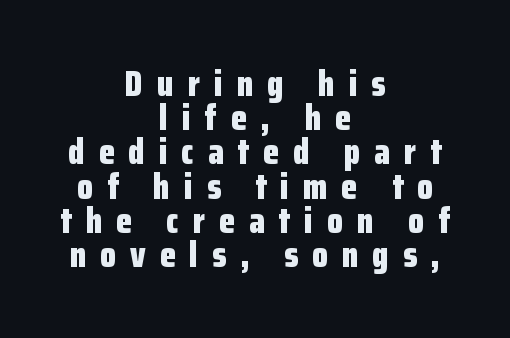
The image shows 36 px bold, condensed sans-serif type, upright; set centered, tight line spacing (0.95x), unusually wide letter spacing (+0.39 em), not underlined; low stroke contrast and a medium x-height.
